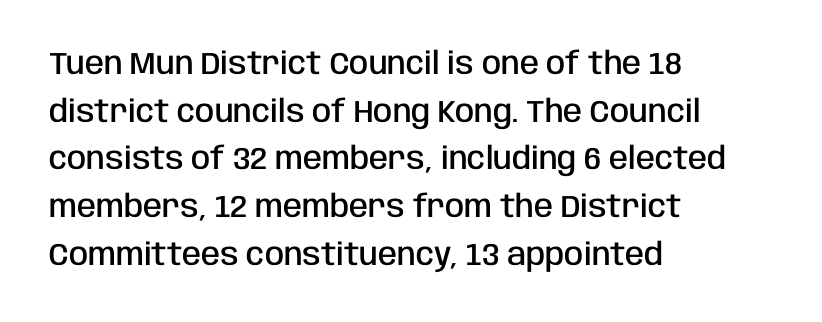
The letters are semibold — heavier than regular but short of a full bold. No feet cap the strokes, marking this as sans-serif type. The lines sit at an ordinary, default distance from one another. This is the regular roman posture of the typeface.
